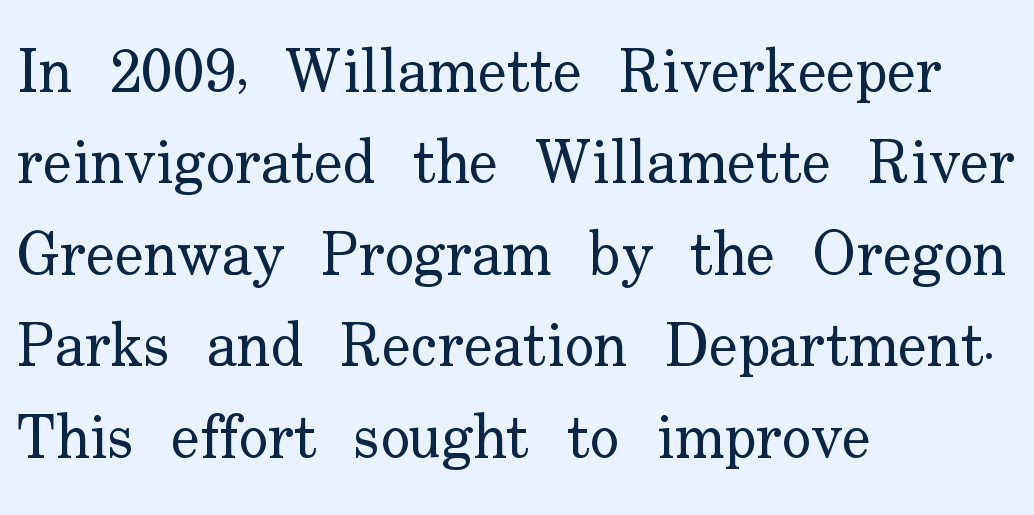
The image shows 61 px regular-weight serif type, upright; set left-aligned, normal line spacing (1.5x), normal letter spacing, not underlined; low stroke contrast and a small x-height.
